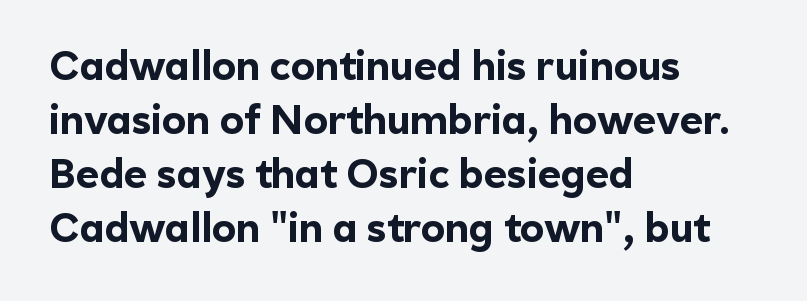
Q: Is the text bold? A: Yes.
Q: Is the text italic (slanted)? A: No, it is upright.
Q: Is the typeface a serif or a sans-serif typeface? A: Sans-serif.
Q: Is the text underlined? A: No.
Q: How is the paragraph aligned? A: Left-aligned.
Q: Is the spacing between letters normal or unusually wide? A: Normal.
Q: Is the spacing between lines tight, normal or loose? A: Normal.
Q: Width (condensed, normal, or wide)? A: Normal.
Q: x-height? A: Medium.
Q: Monospaced? A: No.
